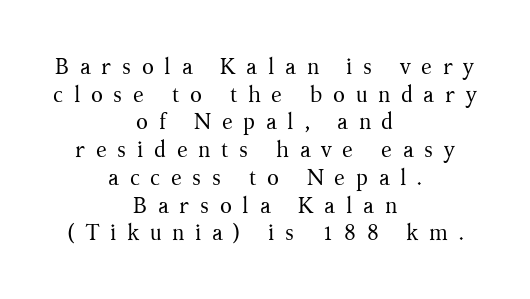
Q: Is the text bold? A: No.
Q: Is the text italic (slanted)? A: No, it is upright.
Q: Is the text underlined? A: No.
Q: How is the paragraph aligned? A: Centered.
Q: Is the spacing between letters normal or unusually wide? A: Unusually wide.
Q: Is the spacing between lines tight, normal or loose? A: Normal.
